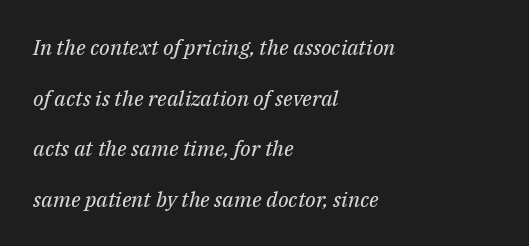
Q: Is the text bold? A: No.
Q: Is the text italic (slanted)? A: Yes, it leans right by about 14 degrees.
Q: Is the text underlined? A: No.
Q: How is the paragraph aligned? A: Left-aligned.
Q: Is the spacing between letters normal or unusually wide? A: Normal.
Q: Is the spacing between lines tight, normal or loose? A: Loose.
